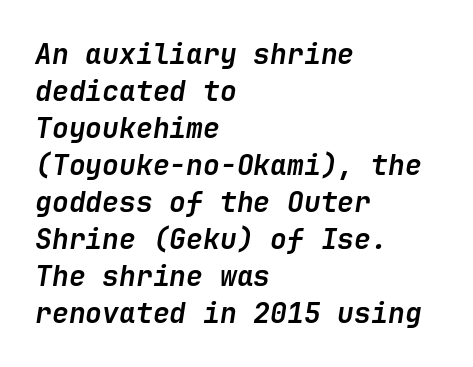
The image shows 28 px semibold type, italic (leaning right); set left-aligned, normal line spacing (1.32x), normal letter spacing, not underlined; low stroke contrast and a medium x-height.
